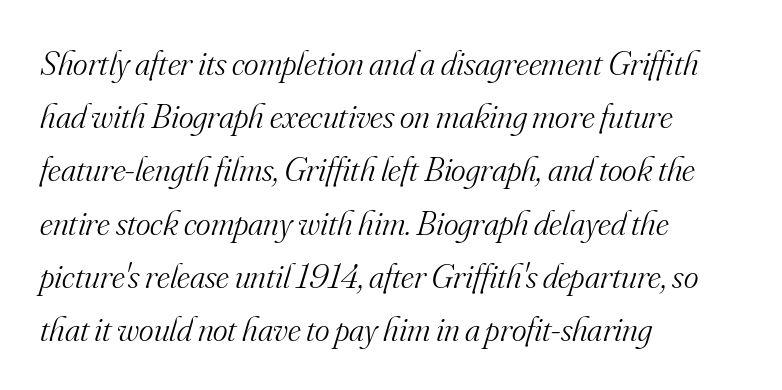
Teacher's note: observe the even left margin — that is flush-left alignment. You could not count columns in this text — the font is proportionally spaced. The space directly below the letters is spotless. Note: serifs present on the glyphs. Horizontal bands of white between lines are of average thickness.
